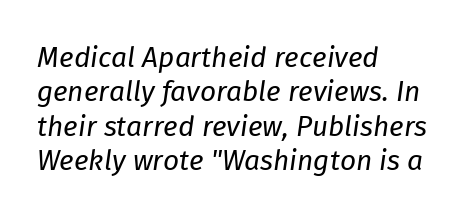
Words appear dense and cohesive because spacing is normal. Is this a heavy cut? Hardly; it is regular or lighter. The passage shown is typed in a proportional face where columns would drift. Horizontal alignment here is leftward, the default for most running prose. Looking at the ascenders, they clearly lean.
